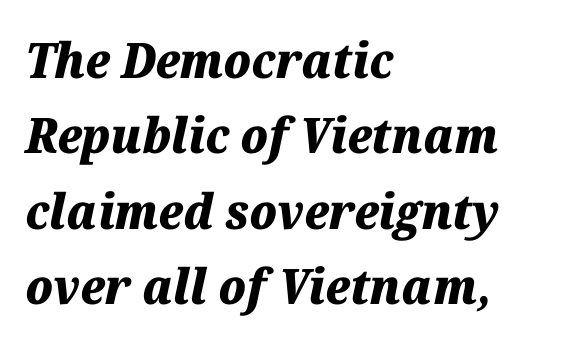
{"italic": "yes", "lean": "right", "slant_degrees": 12, "bold": "yes", "weight": "heavy", "width": "normal", "stroke_contrast": "medium", "x_height": "medium", "monospaced": "no", "underline": "no", "align": "left", "line_spacing": "normal", "line_spacing_ratio": 1.54, "letter_spacing": "normal", "letter_spacing_em": 0.0, "glyph_px": 49}
